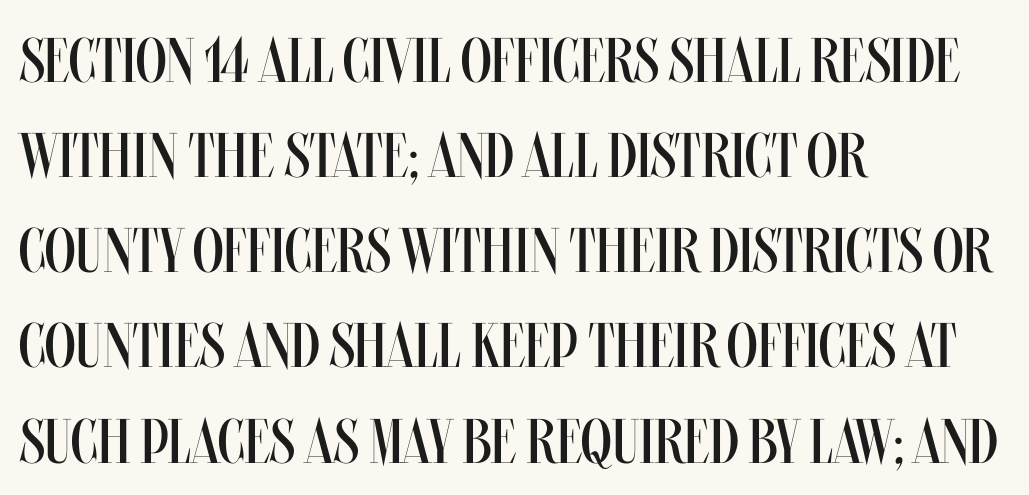
{"italic": "no", "bold": "no", "weight": "regular", "width": "condensed", "stroke_contrast": "medium", "x_height": "large", "monospaced": "no", "underline": "no", "align": "left", "line_spacing": "normal", "line_spacing_ratio": 1.51, "letter_spacing": "normal", "letter_spacing_em": 0.0, "glyph_px": 63}
